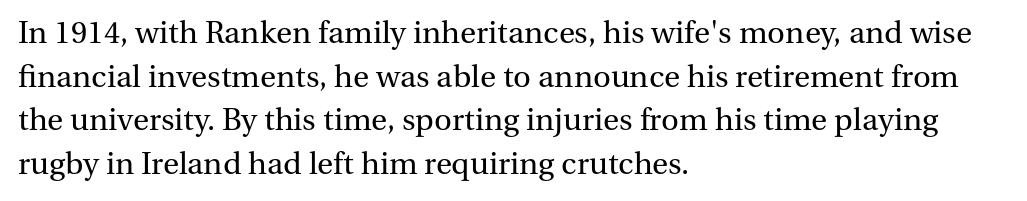
The cut favours lightness, reaching ordinary text weight at its darkest. The font family rendered here belongs to the serif group. This sample uses an upright cut, with every glyph sitting square on the baseline. Check under the words: just untouched page. Regarding leading, the lines here are spaced in the standard way.
